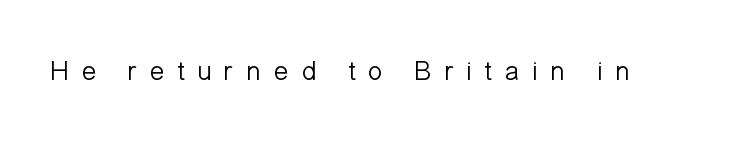
No italicization has been applied; the sample stays upright. Spacing verdict: proportional, widths tailored to each character. The text was rendered using a sans face with plain stroke endings. Letter spacing: wide. Is the type heavy? It reads as light-to-regular instead.
